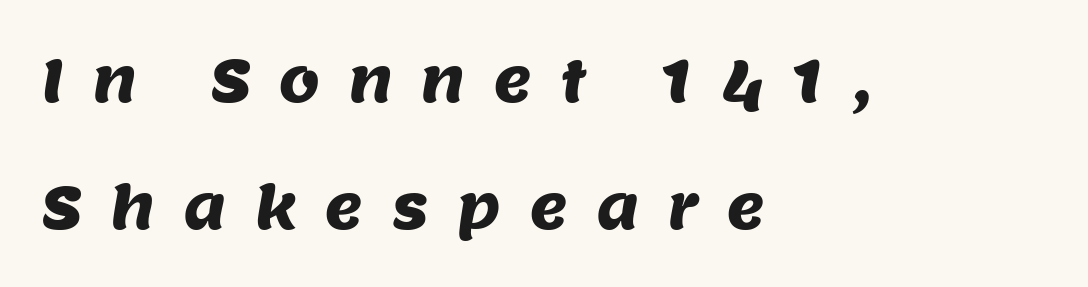
The image shows 59 px sans-serif type; set left-aligned, loose line spacing (2.15x), unusually wide letter spacing (+0.47 em), not underlined; medium stroke contrast and a large x-height.
